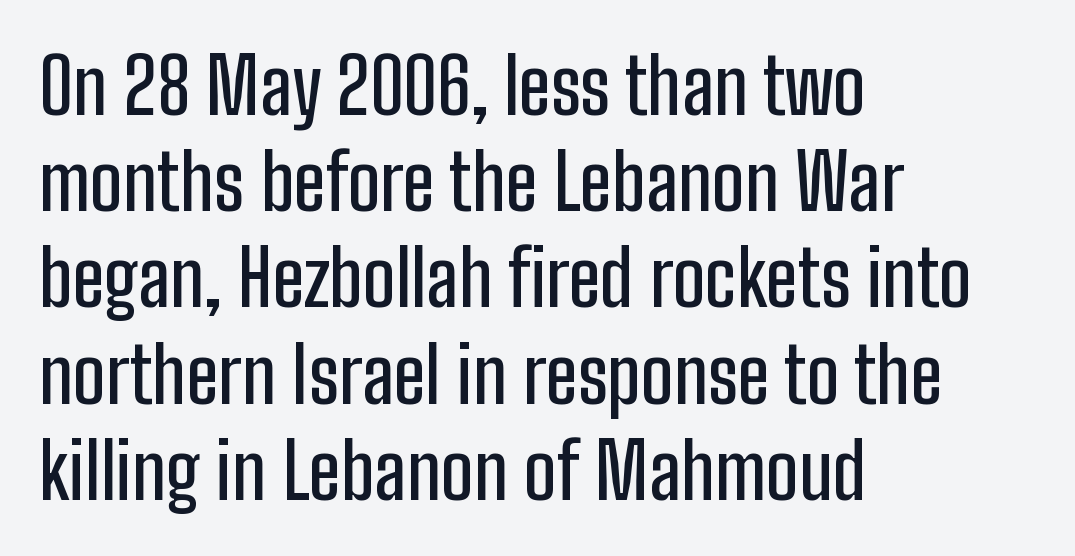
The string is rendered with underlining switched off. Evenly set lines give the paragraph a standard silhouette. Look at the tracking — it's just the regular setting, nothing added. Posture: straight, roman, zero tilt. Layout note: lines flush left.
